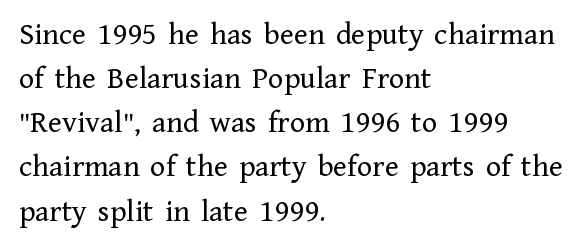
Posture: straight, roman, zero tilt. Whoever set this chose a conventional vertical rhythm. The letterforms sit shoulder to shoulder at normal distance. The rendering shows small feet on the letterforms — a serif design.
